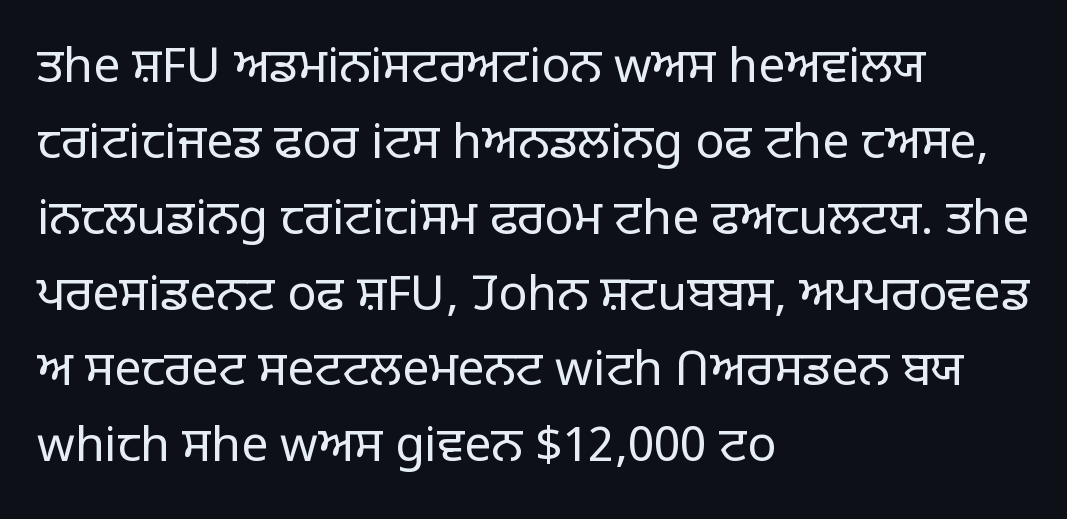
Q: Is the text bold? A: No.
Q: Is the text italic (slanted)? A: No, it is upright.
Q: Is the typeface a serif or a sans-serif typeface? A: Sans-serif.
Q: Is the text underlined? A: No.
Q: How is the paragraph aligned? A: Left-aligned.
Q: Is the spacing between letters normal or unusually wide? A: Normal.
Q: Is the spacing between lines tight, normal or loose? A: Normal.
Q: Width (condensed, normal, or wide)? A: Normal.
Q: Stroke contrast? A: Low.
Q: x-height? A: Large.
Q: Monospaced? A: No.
